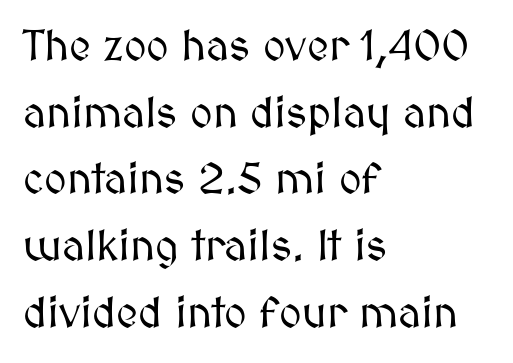
{"italic": "no", "width": "normal", "stroke_contrast": "medium", "x_height": "medium", "monospaced": "no", "underline": "no", "align": "left", "line_spacing": "normal", "line_spacing_ratio": 1.55, "letter_spacing": "normal", "letter_spacing_em": 0.0, "glyph_px": 43}
